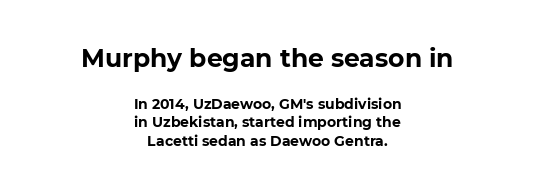
Q: Is the text bold? A: Yes.
Q: Is the text italic (slanted)? A: No, it is upright.
Q: Is the text underlined? A: No.
Q: How is the paragraph aligned? A: Centered.
Q: Is the spacing between letters normal or unusually wide? A: Normal.
Q: Is the spacing between lines tight, normal or loose? A: Normal.
Q: Which block of text is set in a larger size, the first (top) or the second (bottom)? A: The first (top) one.
